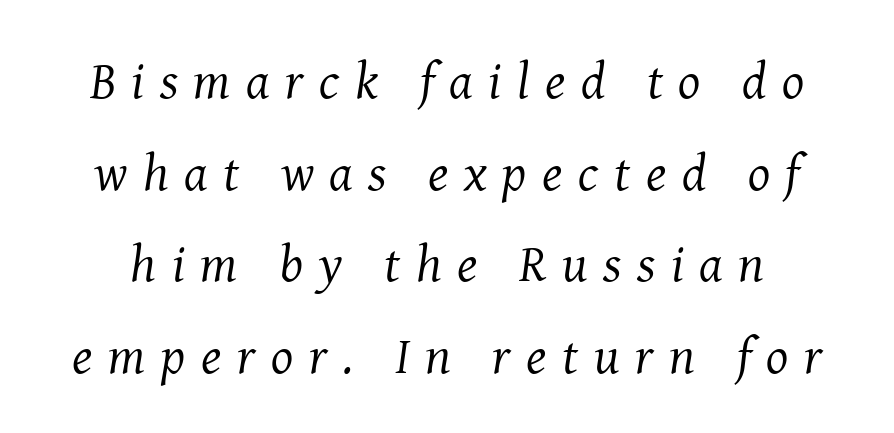
{"serif": "yes", "italic": "yes", "lean": "right", "slant_degrees": 8, "bold": "no", "weight": "regular", "width": "normal", "stroke_contrast": "medium", "x_height": "medium", "monospaced": "no", "underline": "no", "line_spacing_ratio": 1.76, "letter_spacing": "wide", "letter_spacing_em": 0.3, "glyph_px": 52}
